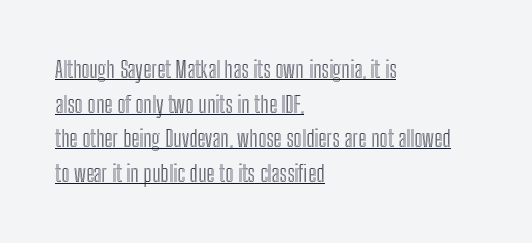
Notice how the passage keeps a crisp vertical edge on the left only. The vertical gap from one line to the next is medium. Posture: straight, roman, zero tilt. The typesetter has applied underlining to the passage shown. What stands out about the letter spacing? Nothing — it is the standard amount.
